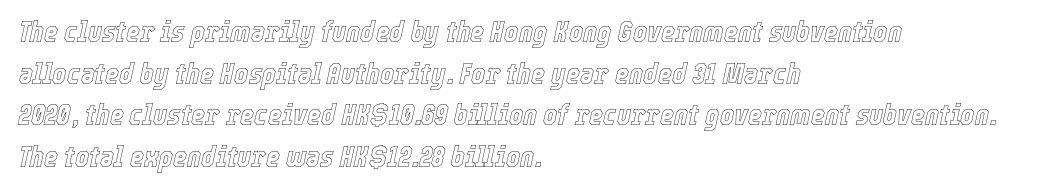
Q: Is the text italic (slanted)? A: Yes, it leans right by about 12 degrees.
Q: Is the text underlined? A: No.
Q: How is the paragraph aligned? A: Left-aligned.
Q: Is the spacing between letters normal or unusually wide? A: Normal.
Q: Is the spacing between lines tight, normal or loose? A: Normal.
Q: Width (condensed, normal, or wide)? A: Condensed.
Q: x-height? A: Medium.
Q: Monospaced? A: No.
